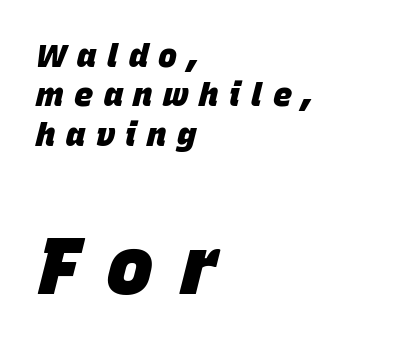
Q: Is the text bold? A: Yes.
Q: Is the text italic (slanted)? A: Yes, it leans right by about 15 degrees.
Q: Is the text underlined? A: No.
Q: How is the paragraph aligned? A: Left-aligned.
Q: Is the spacing between letters normal or unusually wide? A: Unusually wide.
Q: Which block of text is set in a larger size, the first (top) or the second (bottom)? A: The second (bottom) one.
Q: Width (condensed, normal, or wide)? A: Normal.
Q: Stroke contrast? A: Low.
Q: x-height? A: Large.
Q: Monospaced? A: No.
